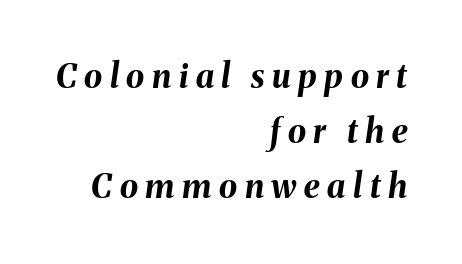
{"italic": "yes", "lean": "right", "slant_degrees": 8, "bold": "yes", "weight": "bold", "width": "normal", "stroke_contrast": "medium", "x_height": "medium", "monospaced": "no", "underline": "no", "align": "right", "line_spacing": "normal", "line_spacing_ratio": 1.67, "letter_spacing": "wide", "letter_spacing_em": 0.23, "glyph_px": 33}
